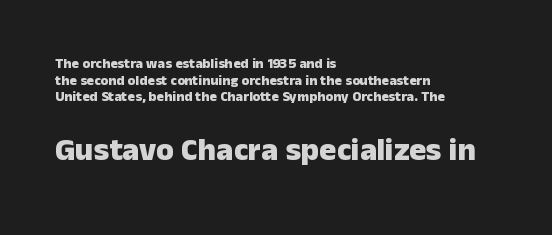
Q: Is the text bold? A: Yes.
Q: Is the text italic (slanted)? A: No, it is upright.
Q: Is the typeface a serif or a sans-serif typeface? A: Sans-serif.
Q: Is the text underlined? A: No.
Q: How is the paragraph aligned? A: Left-aligned.
Q: Is the spacing between letters normal or unusually wide? A: Normal.
Q: Which block of text is set in a larger size, the first (top) or the second (bottom)? A: The second (bottom) one.
Q: Width (condensed, normal, or wide)? A: Normal.
Q: Stroke contrast? A: Low.
Q: x-height? A: Medium.
Q: Monospaced? A: No.
